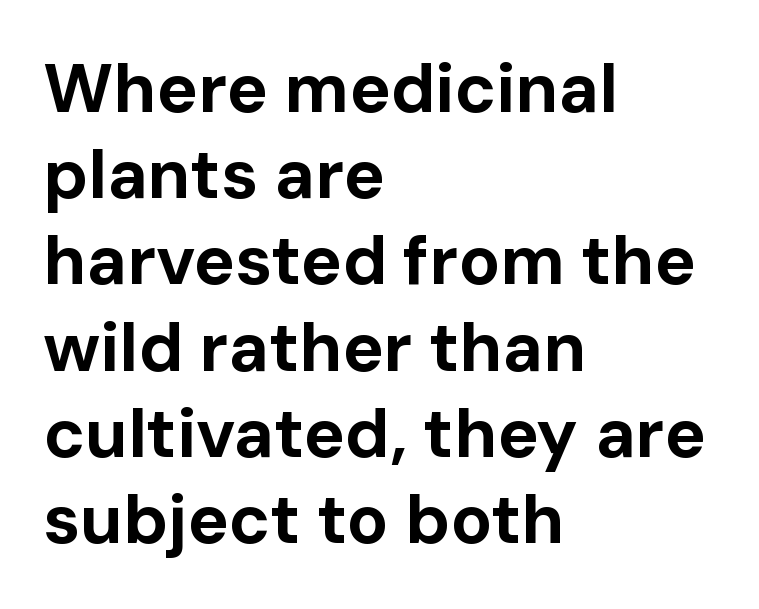
Q: Is the text bold? A: Yes.
Q: Is the text italic (slanted)? A: No, it is upright.
Q: Is the typeface a serif or a sans-serif typeface? A: Sans-serif.
Q: Is the text underlined? A: No.
Q: How is the paragraph aligned? A: Left-aligned.
Q: Is the spacing between letters normal or unusually wide? A: Normal.
Q: Is the spacing between lines tight, normal or loose? A: Normal.
Q: Width (condensed, normal, or wide)? A: Normal.
Q: Stroke contrast? A: Low.
Q: x-height? A: Medium.
Q: Monospaced? A: No.
